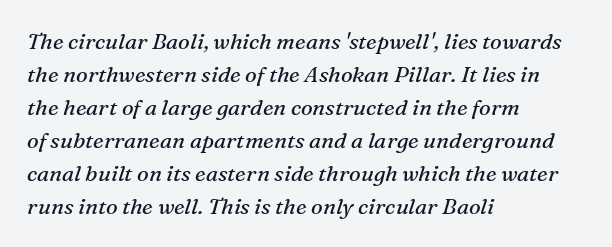
Q: Is the text bold? A: No.
Q: Is the text italic (slanted)? A: Yes, it leans right by about 16 degrees.
Q: Is the text underlined? A: No.
Q: How is the paragraph aligned? A: Left-aligned.
Q: Is the spacing between letters normal or unusually wide? A: Normal.
Q: Is the spacing between lines tight, normal or loose? A: Normal.
